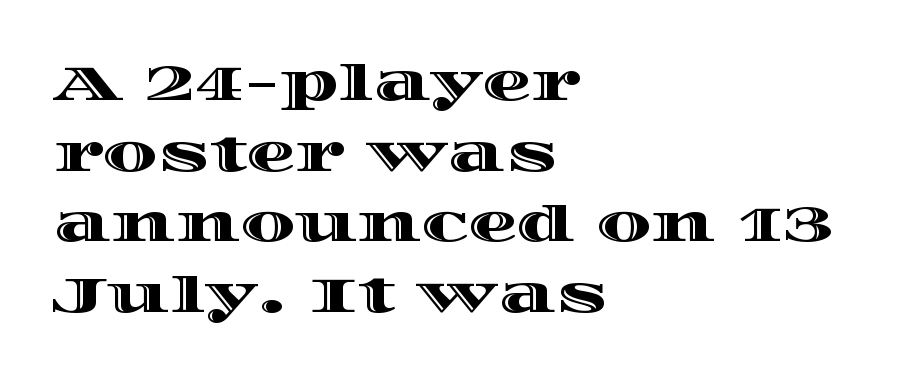
The image shows 49 px wide type, upright; set left-aligned, normal line spacing (1.44x), normal letter spacing, not underlined; a large x-height.
